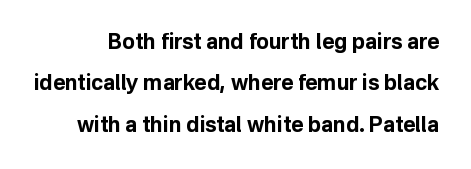
The image shows 21 px bold type, upright; set loose line spacing (1.97x), normal letter spacing, not underlined.
